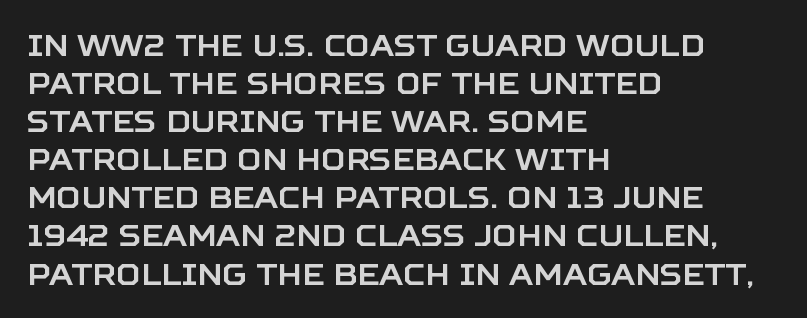
The image shows 30 px sans-serif type, upright; set left-aligned, normal line spacing (1.27x), normal letter spacing, not underlined; low stroke contrast and a large x-height.
